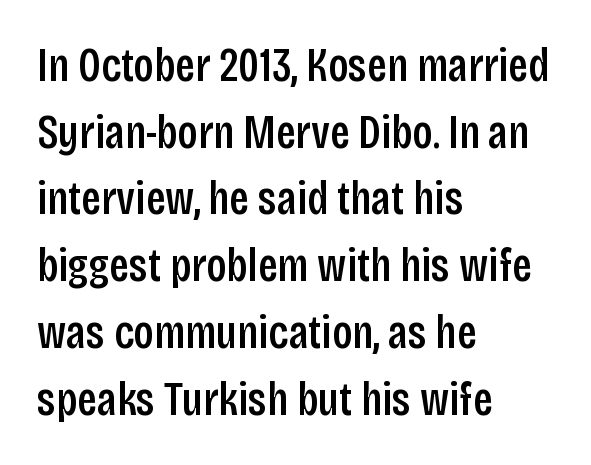
Type without underlining. Regular leading. Horizontally, the lines are justified to the leading edge only. Rendered with straight, roman letterforms.
